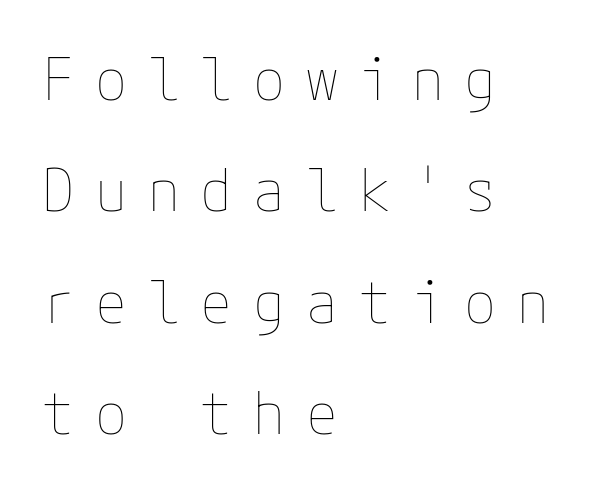
{"italic": "no", "bold": "no", "weight": "thin", "width": "normal", "stroke_contrast": "low", "x_height": "medium", "underline": "no", "align": "left", "line_spacing": "loose", "line_spacing_ratio": 1.92, "letter_spacing": "wide", "letter_spacing_em": 0.36, "glyph_px": 58}
